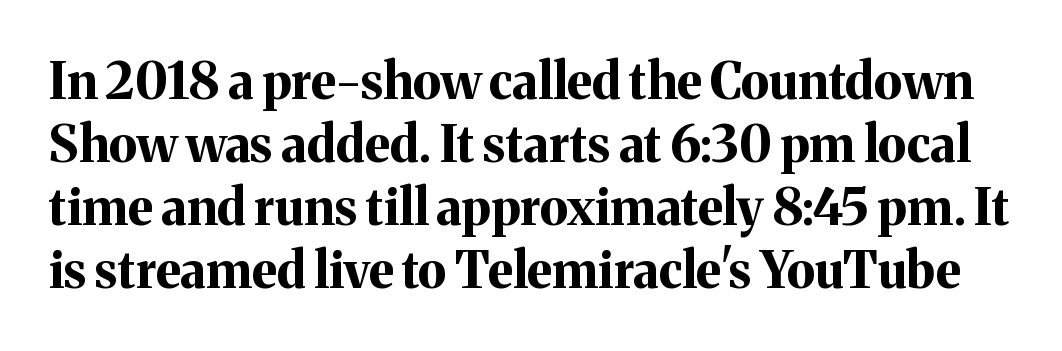
Glyph-to-glyph distance matches everyday printed text. Does the type have serifs? Yes, each stem ends in a small foot. A full-strength bold gives these letters their thick strokes. Honestly, there is no underline to notice here at all. Baseline-to-baseline distance is the conventional proportion of letter height. Think of a printed novel: that variable character pitch is what you see here.
